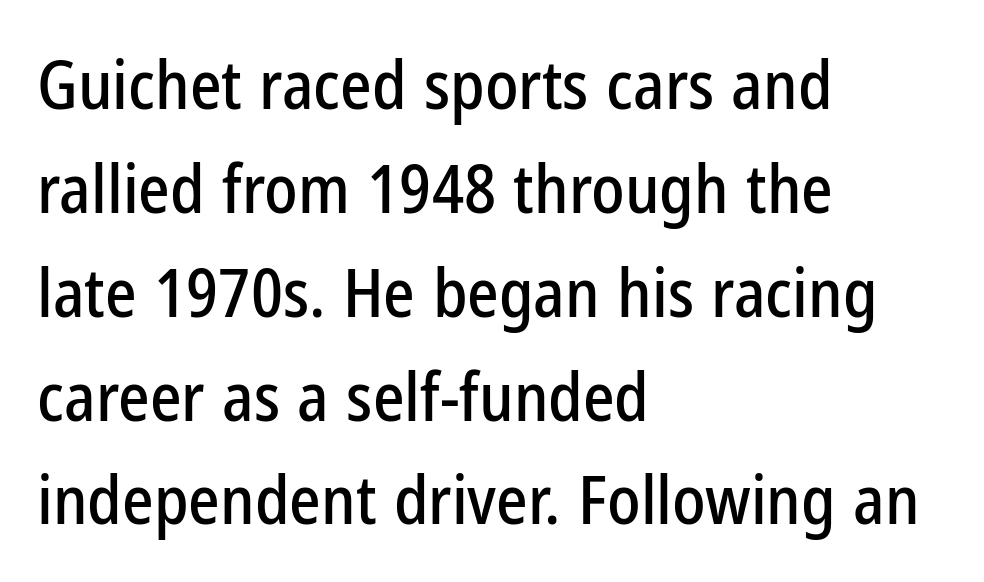
{"serif": "no", "italic": "no", "width": "condensed", "stroke_contrast": "low", "x_height": "medium", "monospaced": "no", "underline": "no", "align": "left", "line_spacing": "normal", "line_spacing_ratio": 1.55, "letter_spacing": "normal", "letter_spacing_em": 0.0, "glyph_px": 67}
